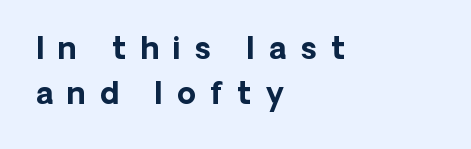
Q: Is the text bold? A: Yes.
Q: Is the text italic (slanted)? A: No, it is upright.
Q: Is the typeface a serif or a sans-serif typeface? A: Sans-serif.
Q: Is the text underlined? A: No.
Q: How is the paragraph aligned? A: Left-aligned.
Q: Is the spacing between letters normal or unusually wide? A: Unusually wide.
Q: Is the spacing between lines tight, normal or loose? A: Normal.
Q: Width (condensed, normal, or wide)? A: Normal.
Q: Stroke contrast? A: Low.
Q: x-height? A: Medium.
Q: Monospaced? A: No.
